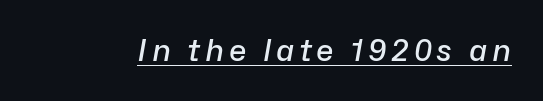
Students, this is semibold: more ink than regular, less than bold. This rendering features underlined lettering. A typesetter would call this proportional, since set widths differ per character. Would a proofreader flag this as italicized? Yes.
